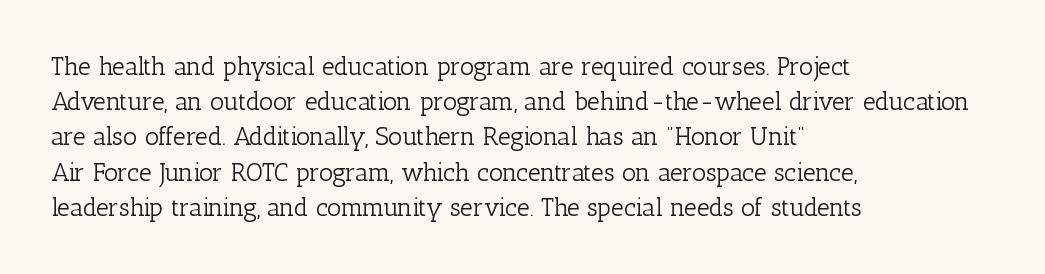
{"italic": "no", "bold": "no", "underline": "no", "align": "left", "line_spacing": "normal", "line_spacing_ratio": 1.41, "letter_spacing": "normal", "letter_spacing_em": 0.0, "glyph_px": 25}
